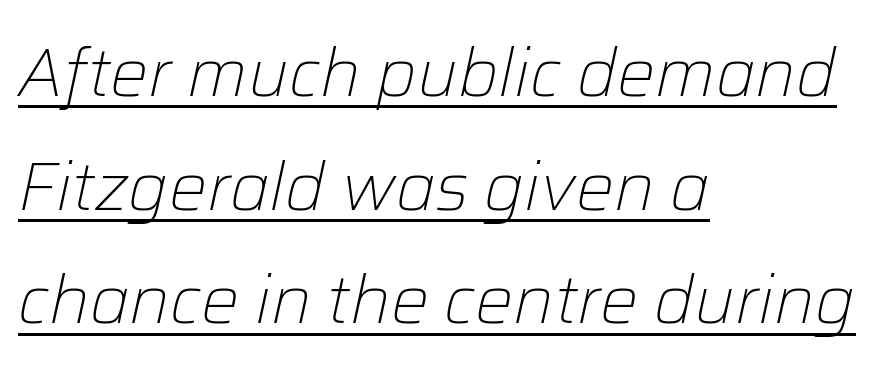
Q: Is the text bold? A: No.
Q: Is the text italic (slanted)? A: Yes, it leans right by about 12 degrees.
Q: Is the text underlined? A: Yes.
Q: How is the paragraph aligned? A: Left-aligned.
Q: Is the spacing between letters normal or unusually wide? A: Normal.
Q: Is the spacing between lines tight, normal or loose? A: Normal.
Q: Width (condensed, normal, or wide)? A: Normal.
Q: Stroke contrast? A: Low.
Q: x-height? A: Medium.
Q: Monospaced? A: No.
